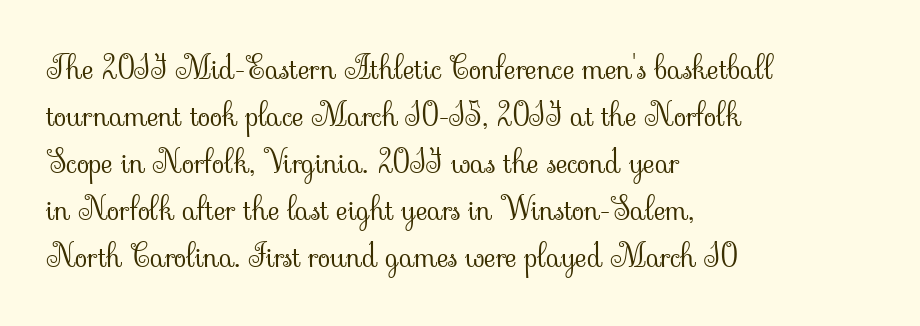
Q: Is the text bold? A: No.
Q: Is the text italic (slanted)? A: No, it is upright.
Q: Is the typeface a serif or a sans-serif typeface? A: Serif.
Q: Is the text underlined? A: No.
Q: How is the paragraph aligned? A: Left-aligned.
Q: Is the spacing between letters normal or unusually wide? A: Normal.
Q: Is the spacing between lines tight, normal or loose? A: Normal.
Q: Width (condensed, normal, or wide)? A: Normal.
Q: Stroke contrast? A: Low.
Q: x-height? A: Small.
Q: Monospaced? A: No.
